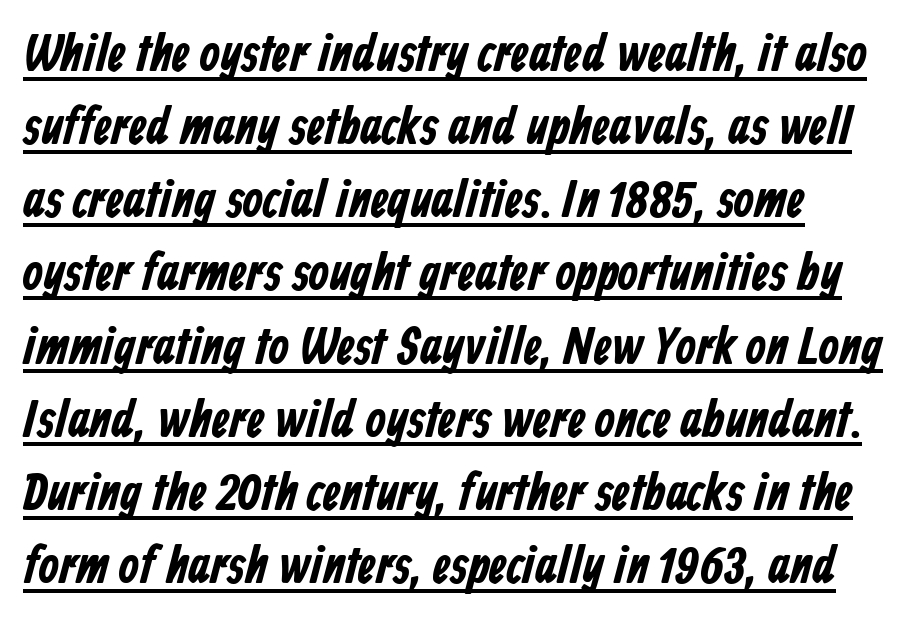
The image shows 53 px bold, condensed sans-serif type; set normal line spacing (1.38x), normal letter spacing, underlined; low stroke contrast and a medium x-height.
